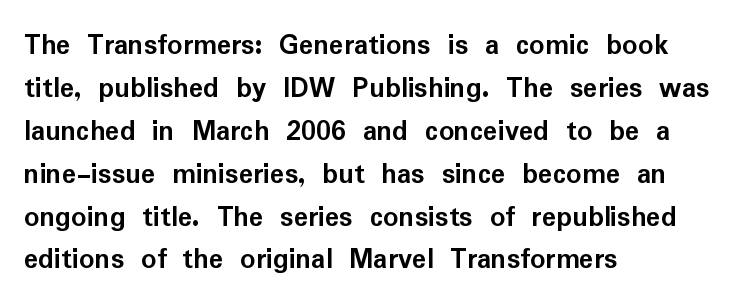
Q: Is the text bold? A: Yes.
Q: Is the text italic (slanted)? A: No, it is upright.
Q: Is the typeface a serif or a sans-serif typeface? A: Sans-serif.
Q: Is the text underlined? A: No.
Q: How is the paragraph aligned? A: Left-aligned.
Q: Is the spacing between letters normal or unusually wide? A: Normal.
Q: Is the spacing between lines tight, normal or loose? A: Normal.
Q: Width (condensed, normal, or wide)? A: Normal.
Q: Stroke contrast? A: Low.
Q: x-height? A: Medium.
Q: Monospaced? A: No.
